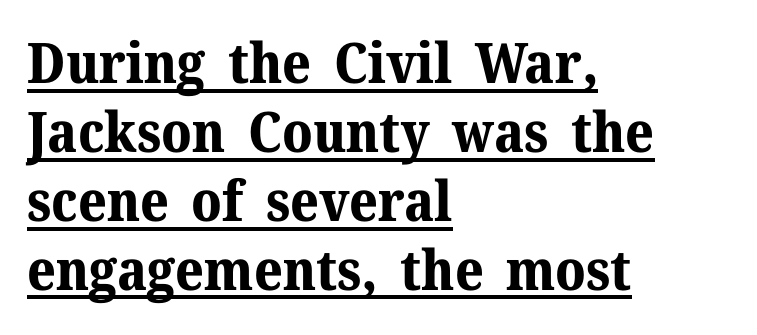
{"serif": "yes", "italic": "no", "bold": "yes", "weight": "bold", "width": "normal", "stroke_contrast": "medium", "x_height": "medium", "monospaced": "no", "underline": "yes", "align": "left", "line_spacing_ratio": 1.23, "letter_spacing": "normal", "letter_spacing_em": 0.0, "glyph_px": 56}
